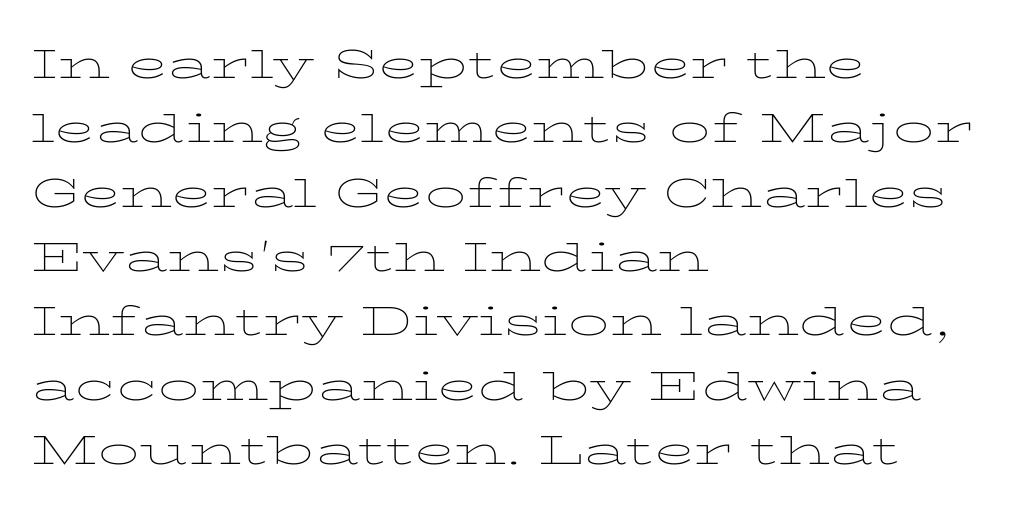
{"serif": "yes", "italic": "no", "bold": "no", "weight": "thin", "width": "wide", "stroke_contrast": "low", "x_height": "medium", "monospaced": "no", "underline": "no", "align": "left", "line_spacing": "normal", "line_spacing_ratio": 1.57, "letter_spacing": "normal", "letter_spacing_em": 0.0, "glyph_px": 41}
